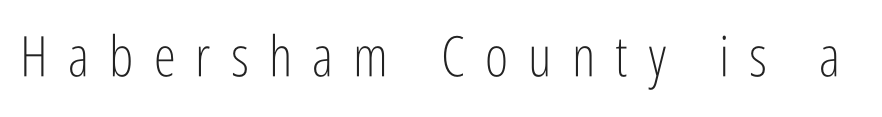
The image shows 56 px light, condensed sans-serif type, upright; set unusually wide letter spacing (+0.36 em), not underlined; low stroke contrast and a medium x-height.
